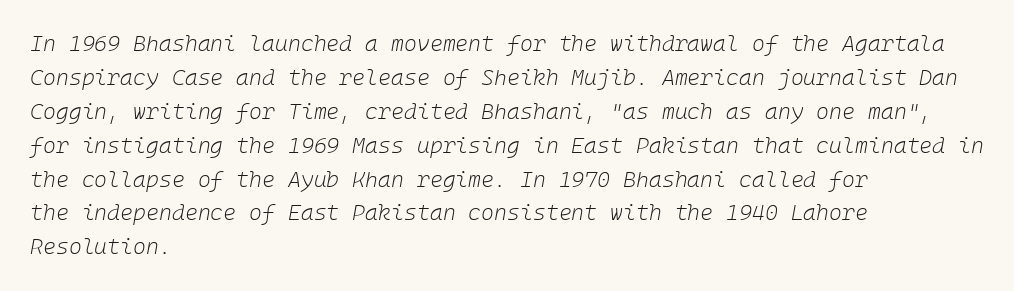
Spacing between characters is what you'd get straight out of the box. The vertical gap from one line to the next is medium. Posture: slanted. Leftover space on each line is placed entirely after the last word. Think standard paragraph weight, or any step lighter than that. The glyphs are unaccompanied by any horizontal stroke below them.
